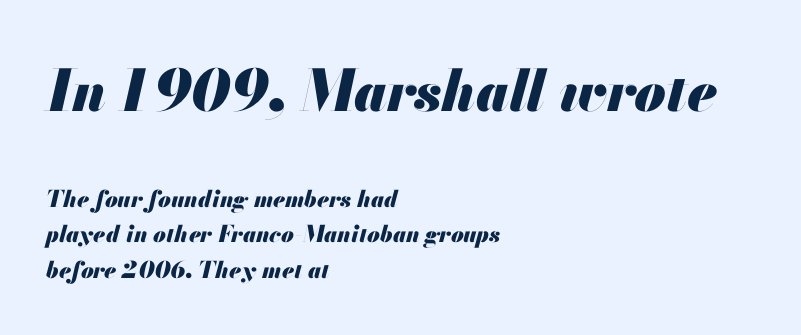
{"italic": "yes", "lean": "right", "slant_degrees": 13, "bold": "yes", "weight": "heavy", "width": "normal", "stroke_contrast": "medium", "x_height": "small", "monospaced": "no", "underline": "no", "align": "left", "line_spacing": "normal", "line_spacing_ratio": 1.56, "letter_spacing": "normal", "letter_spacing_em": 0.0, "larger_block": "first", "size_ratio": 2.48, "glyph_px": 57}
